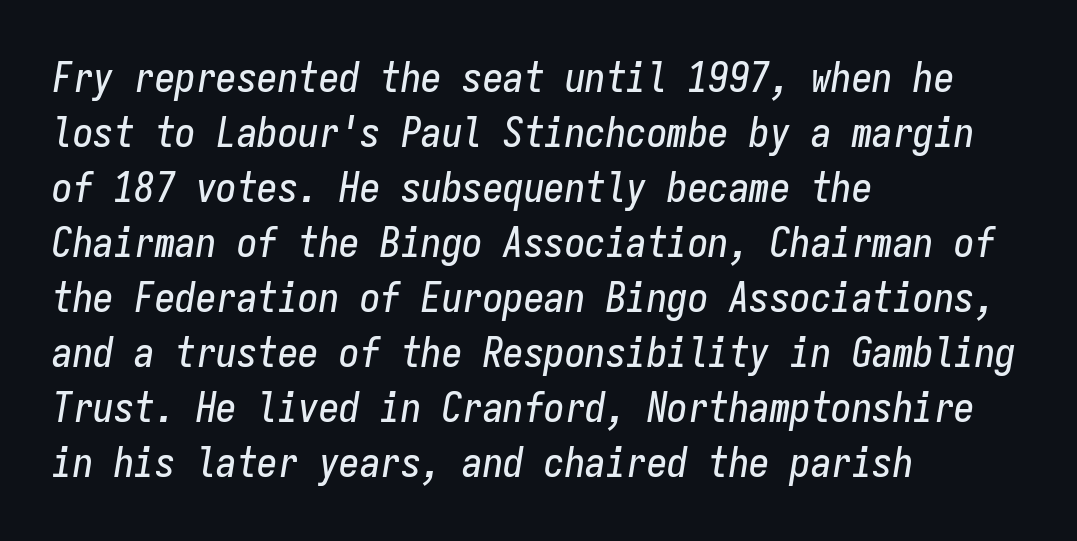
{"italic": "yes", "lean": "right", "slant_degrees": 9, "width": "condensed", "stroke_contrast": "low", "x_height": "medium", "monospaced": "yes", "underline": "no", "align": "left", "line_spacing": "normal", "line_spacing_ratio": 1.34, "letter_spacing": "normal", "letter_spacing_em": 0.0, "glyph_px": 41}
